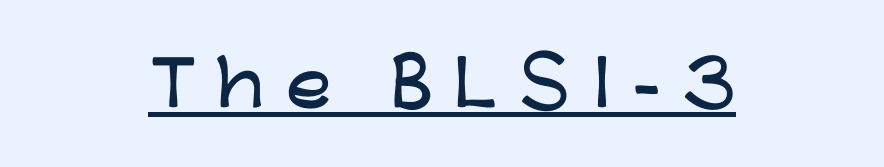
The rendered words wear a rule along their underside. Posture: straight, roman, zero tilt. Someone cranked the tracking dial way up on this one. Short and long lines alike share a common midpoint. Do the characters align in a grid? No, the font is proportional.
